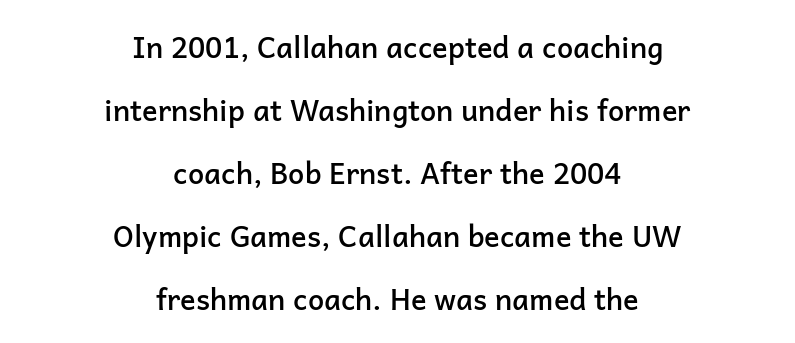
{"serif": "no", "italic": "no", "bold": "semi", "weight": "semibold", "width": "normal", "stroke_contrast": "low", "x_height": "medium", "monospaced": "no", "underline": "no", "align": "center", "line_spacing": "loose", "line_spacing_ratio": 2.17, "letter_spacing": "normal", "letter_spacing_em": 0.0, "glyph_px": 29}
